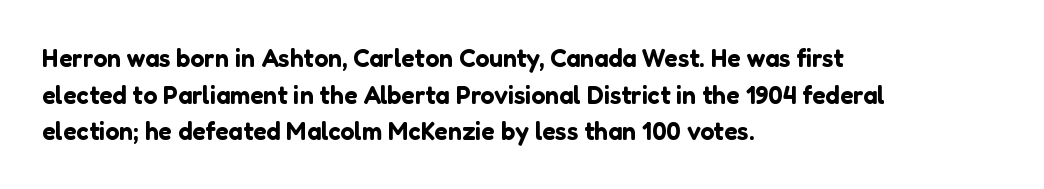
The image shows 25 px text type, upright; set left-aligned, normal line spacing (1.47x), normal letter spacing, not underlined.
